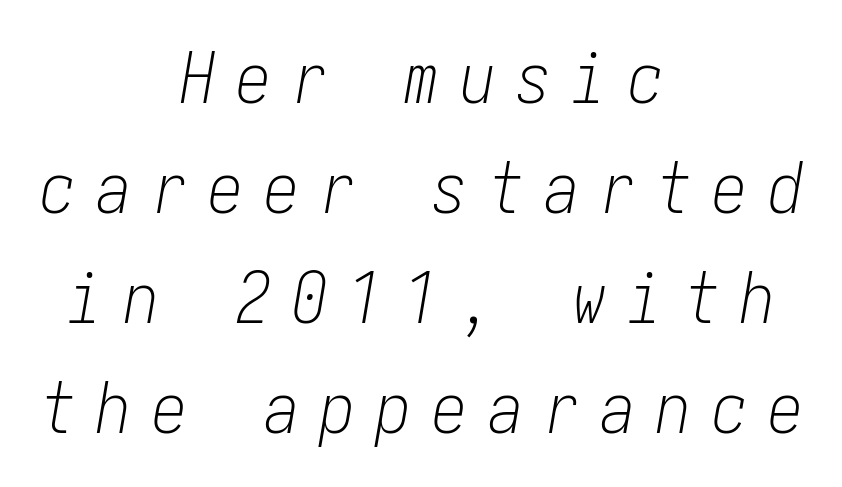
Descenders are the only things crossing below the line. This block has exactly the height ordinary leading produces. It's the slanting kind of type. Stems and bowls with no extra thickness — not bold. Both edges are ragged and mirror each other, which tells us the setting is centered.
